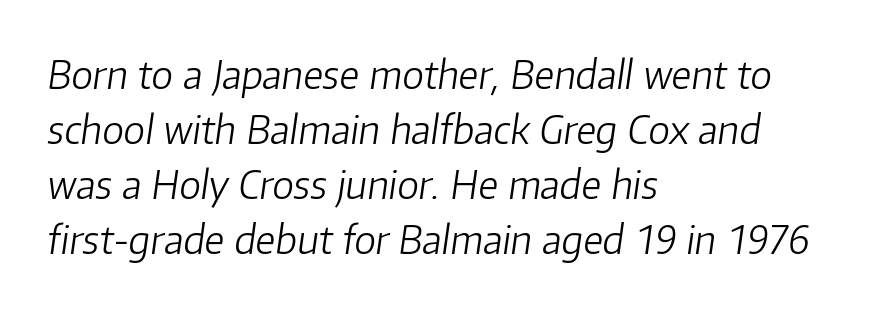
The paragraph shown leans on its left margin. Emphasis-style slanted type is in use. This sample keeps an unexceptional amount of space between lines. Glyph-to-glyph distance matches everyday printed text. Looks like regular typesetting: each glyph gets only the width it needs.
